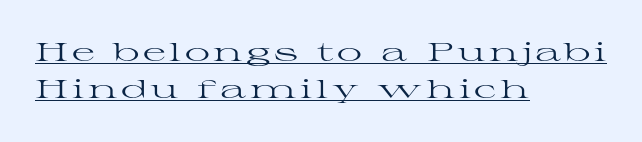
The rows are spaced the way most documents space them. A roman cut, with each character standing at attention. A rule runs beneath these lines of type. Leftover space on each line is placed entirely after the last word. The strokes are not fattened; the text isn't bold.
